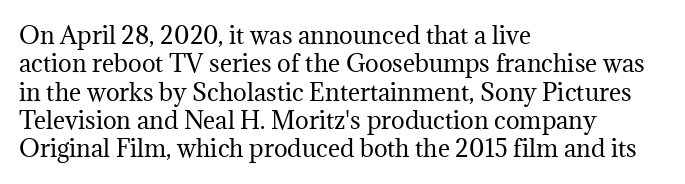
The image shows 23 px text type, upright; set left-aligned, line spacing 1.23x, normal letter spacing, not underlined.
